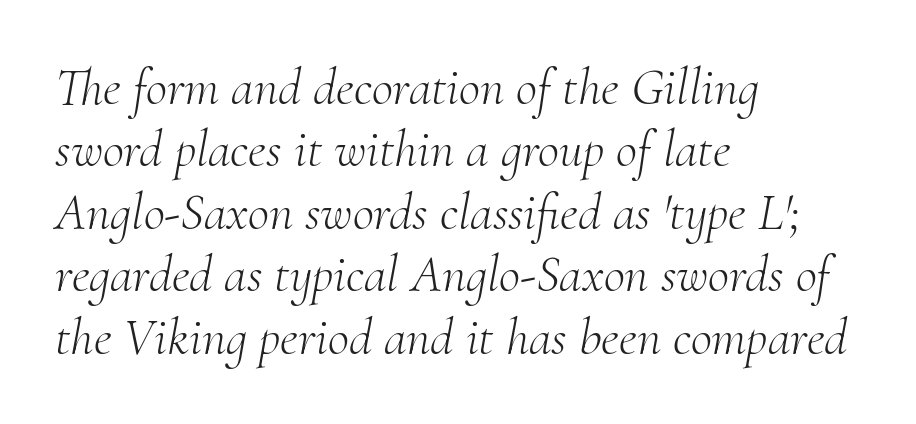
{"serif": "yes", "italic": "yes", "lean": "right", "slant_degrees": 10, "bold": "no", "weight": "light", "width": "normal", "stroke_contrast": "medium", "x_height": "small", "monospaced": "no", "underline": "no", "align": "left", "line_spacing_ratio": 1.2, "letter_spacing": "normal", "letter_spacing_em": 0.0, "glyph_px": 52}
